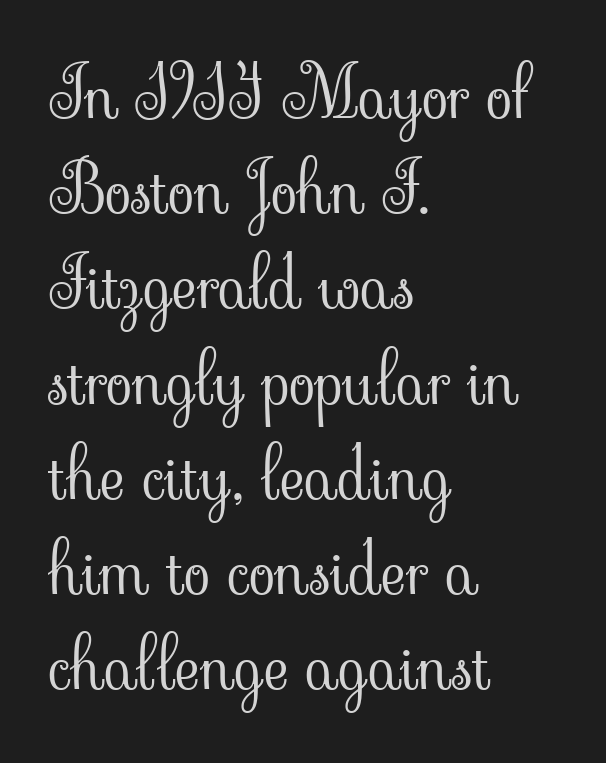
{"serif": "yes", "italic": "no", "bold": "no", "weight": "light", "width": "normal", "stroke_contrast": "low", "x_height": "small", "monospaced": "no", "underline": "no", "align": "left", "line_spacing": "normal", "line_spacing_ratio": 1.38, "letter_spacing": "normal", "letter_spacing_em": 0.0, "glyph_px": 69}
